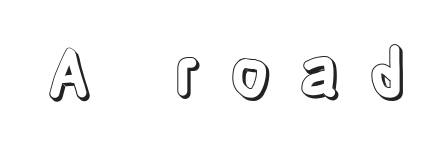
Q: Is the text italic (slanted)? A: No, it is upright.
Q: Is the text underlined? A: No.
Q: Is the spacing between letters normal or unusually wide? A: Unusually wide.
Q: Width (condensed, normal, or wide)? A: Condensed.
Q: x-height? A: Large.
Q: Monospaced? A: No.
